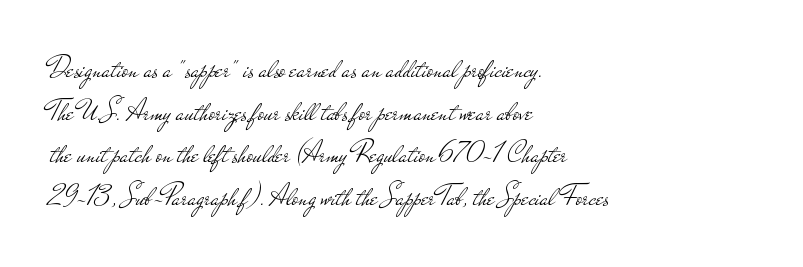
Q: Is the text bold? A: No.
Q: Is the text italic (slanted)? A: Yes.
Q: Is the typeface a serif or a sans-serif typeface? A: Sans-serif.
Q: Is the text underlined? A: No.
Q: How is the paragraph aligned? A: Left-aligned.
Q: Is the spacing between letters normal or unusually wide? A: Normal.
Q: Is the spacing between lines tight, normal or loose? A: Normal.
Q: Width (condensed, normal, or wide)? A: Wide.
Q: Stroke contrast? A: Low.
Q: x-height? A: Small.
Q: Monospaced? A: No.
